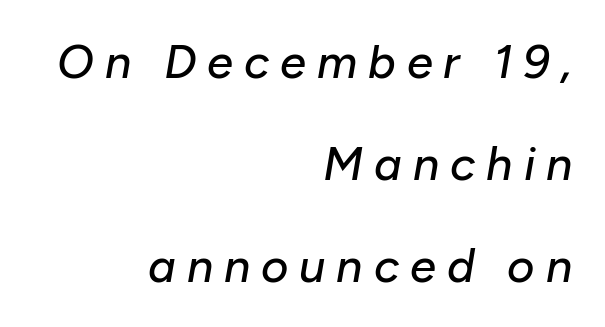
Q: Is the text italic (slanted)? A: Yes, it leans right by about 10 degrees.
Q: Is the text underlined? A: No.
Q: How is the paragraph aligned? A: Right-aligned.
Q: Is the spacing between letters normal or unusually wide? A: Unusually wide.
Q: Is the spacing between lines tight, normal or loose? A: Loose.
Q: Width (condensed, normal, or wide)? A: Normal.
Q: Stroke contrast? A: Low.
Q: x-height? A: Medium.
Q: Monospaced? A: No.
